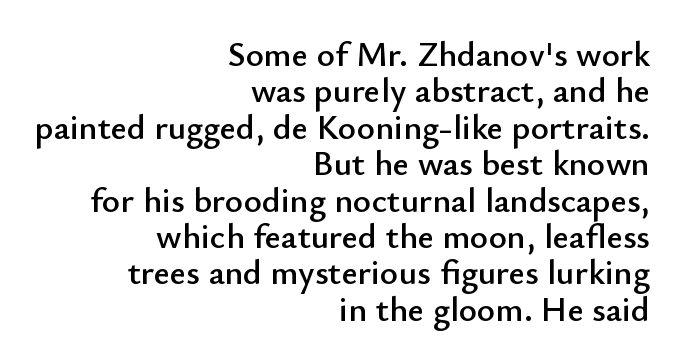
Q: Is the text italic (slanted)? A: No, it is upright.
Q: Is the typeface a serif or a sans-serif typeface? A: Sans-serif.
Q: Is the text underlined? A: No.
Q: How is the paragraph aligned? A: Right-aligned.
Q: Is the spacing between letters normal or unusually wide? A: Normal.
Q: Is the spacing between lines tight, normal or loose? A: Tight.
Q: Width (condensed, normal, or wide)? A: Normal.
Q: Stroke contrast? A: Low.
Q: x-height? A: Small.
Q: Monospaced? A: No.
